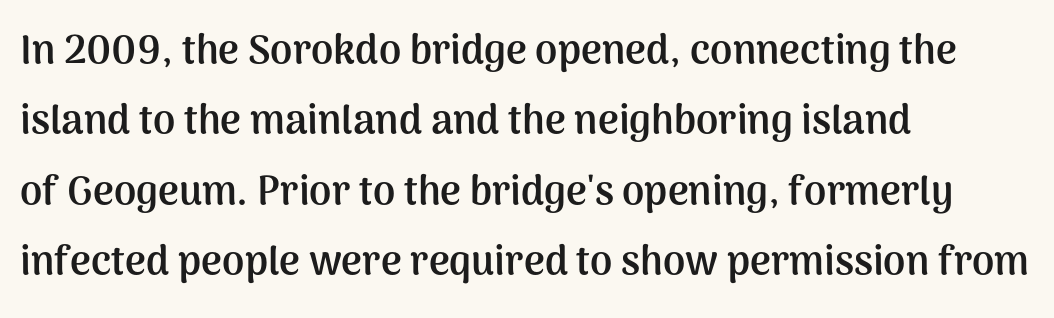
The setting favours the left margin, as ordinary paragraphs usually do. Students, note that the glyphs here touch the page at normal intervals. What kind of face is this? One without serifs — a sans. In terms of posture, this sample is upright.
